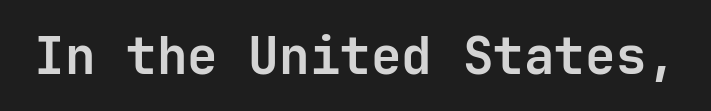
The image shows 51 px bold sans-serif type, upright, monospaced; set normal letter spacing, not underlined; low stroke contrast and a medium x-height.
